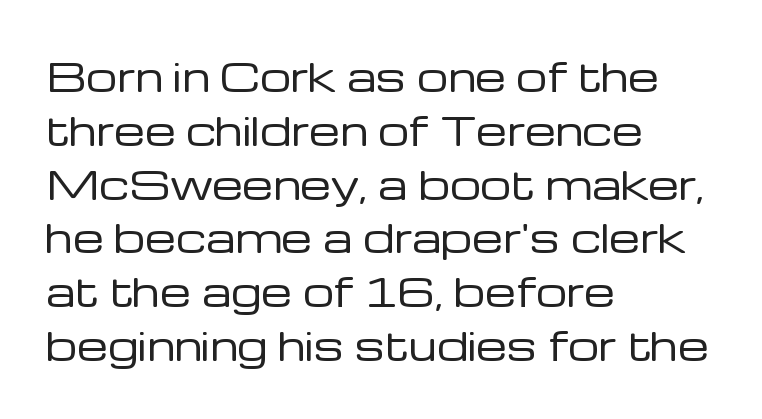
Baseline-to-baseline distance is the conventional proportion of letter height. Every row of glyphs begins at an identical x-position on the left. Nothing sits at the stroke ends, so this counts as sans-serif. The space directly below the letters is spotless. In terms of letterspacing, this is plain default setting.
